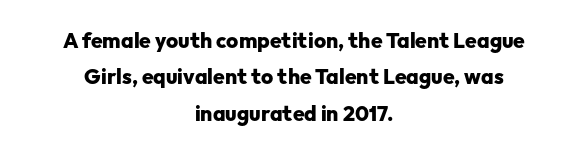
The words here are not underlined. Upright lettering throughout. The letterforms sit shoulder to shoulder at normal distance. These lines are centered, leaving both edges ragged. The rendering uses a bold face; every stroke is thick and dark.
